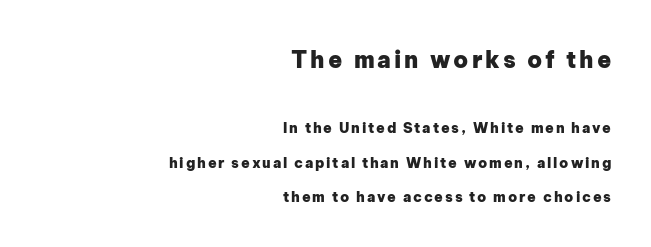
Does the lettering tilt? It doesn't — this is upright. I'd describe the lettering as bold — thick and assertive. Does the leading feel generous? Absolutely, it's lavish. Of the two passages, the one on top uses the larger point size. A student would call this right alignment; a typographer would say flush right, rag left.
